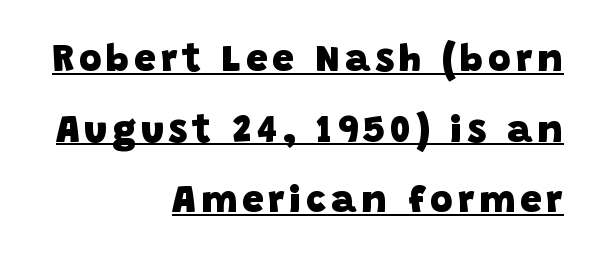
The image shows 39 px heavy sans-serif type; set right-aligned, line spacing 1.81x, underlined; low stroke contrast and a large x-height.
